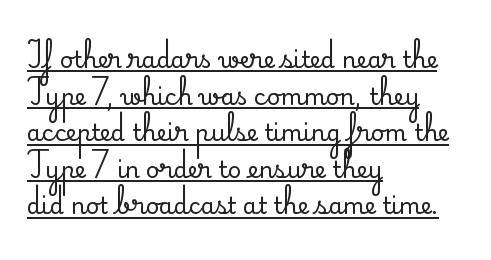
Q: Is the text italic (slanted)? A: No, it is upright.
Q: Is the text underlined? A: Yes.
Q: How is the paragraph aligned? A: Left-aligned.
Q: Is the spacing between letters normal or unusually wide? A: Normal.
Q: Is the spacing between lines tight, normal or loose? A: Normal.
